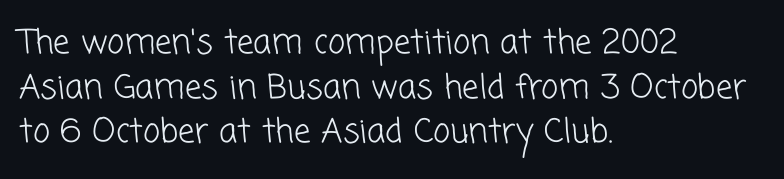
The image shows 33 px light sans-serif type; set left-aligned, normal line spacing (1.35x), normal letter spacing, not underlined; low stroke contrast and a medium x-height.
